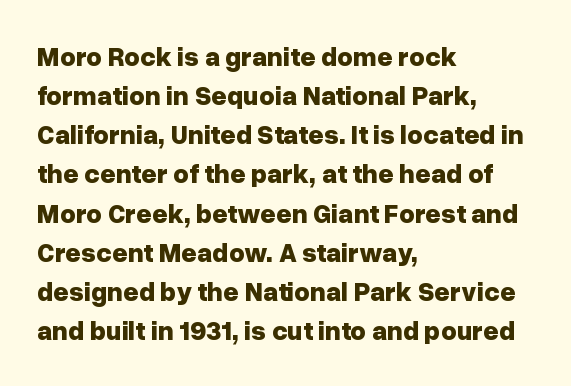
The typography opts for an upright posture over an oblique one. The face used here has the dense, thick strokes of a bold. Words float on clear page, feet unadorned. The typesetter chose a ragged-right arrangement here.
